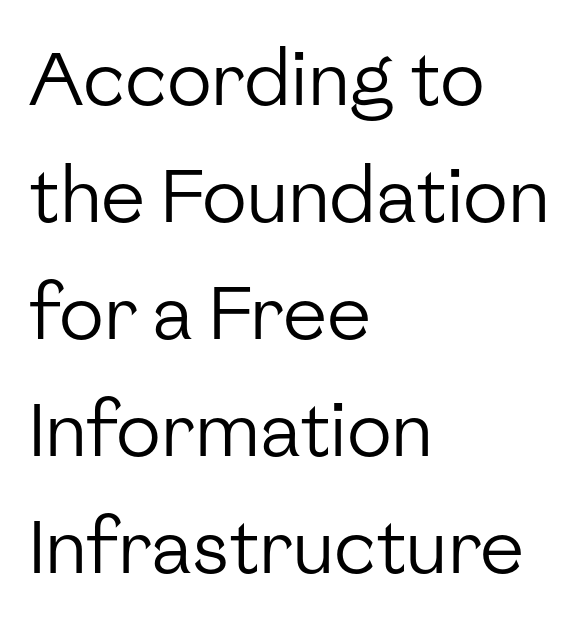
The characters display no serif detailing; their extremities are plain. In terms of letterspacing, this is plain default setting. In terms of posture, this sample is upright. No word sits above an underline. Where is the straight margin? On the left.
